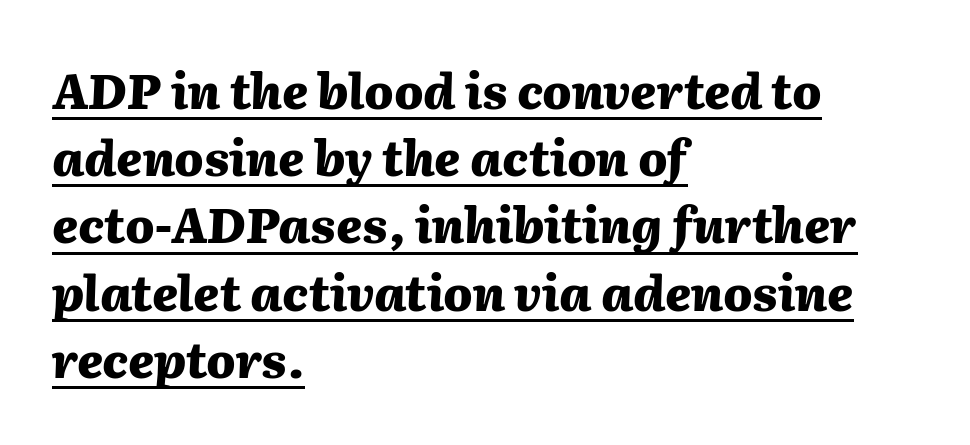
Q: Is the text bold? A: Yes.
Q: Is the text italic (slanted)? A: Yes, it leans right by about 2 degrees.
Q: Is the text underlined? A: Yes.
Q: How is the paragraph aligned? A: Left-aligned.
Q: Is the spacing between letters normal or unusually wide? A: Normal.
Q: Is the spacing between lines tight, normal or loose? A: Normal.
Q: Width (condensed, normal, or wide)? A: Normal.
Q: Stroke contrast? A: Medium.
Q: x-height? A: Medium.
Q: Monospaced? A: No.
